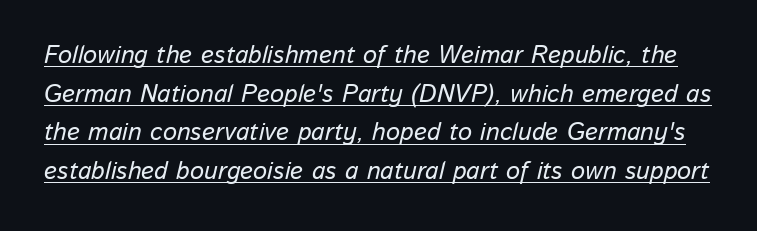
The image shows 25 px text type, italic (leaning right); set normal line spacing (1.55x), normal letter spacing, underlined.
